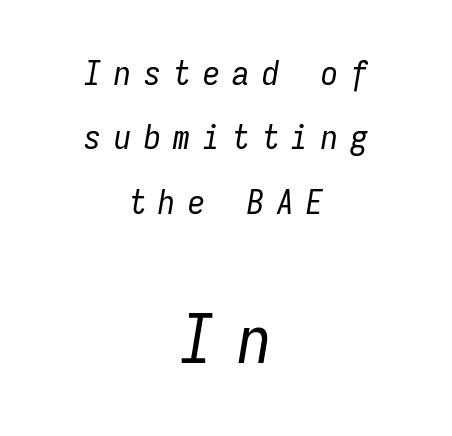
The specimen omits any rule beneath the text block's lines. Reading down the block, each line starts at a different indent, mirrored at its end. Note: smaller setting up top, larger setting below. The letterforms stand isolated, each surrounded by extra space. Monospaced: the letters line up in strict vertical columns.
